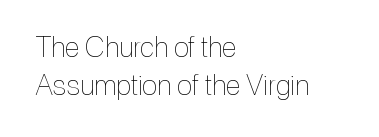
How would I describe the line gaps? Plain and ordinary. Varying glyph widths throughout — classic text-font behaviour. Short and long lines alike share a common starting point at left. The passage shown is not bold in any degree. Honestly, there is no underline to notice here at all. Default kerning and tracking; the words read as compact shapes.
